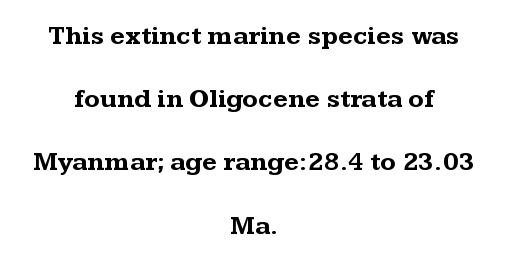
The passage shown has conventional tracking throughout. The face used here has the dense, thick strokes of a bold. In terms of posture, this sample is upright. Compared with typical paragraphs, the rows here are farther apart.
